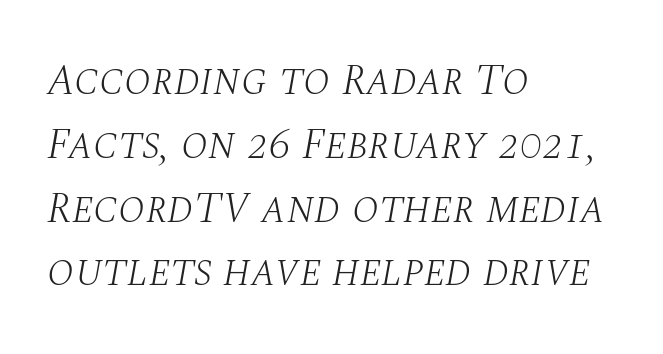
Q: Is the text bold? A: No.
Q: Is the text italic (slanted)? A: Yes, it leans right by about 10 degrees.
Q: Is the typeface a serif or a sans-serif typeface? A: Serif.
Q: Is the text underlined? A: No.
Q: How is the paragraph aligned? A: Left-aligned.
Q: Is the spacing between letters normal or unusually wide? A: Normal.
Q: Is the spacing between lines tight, normal or loose? A: Normal.
Q: Width (condensed, normal, or wide)? A: Normal.
Q: Stroke contrast? A: Medium.
Q: x-height? A: Large.
Q: Monospaced? A: No.
